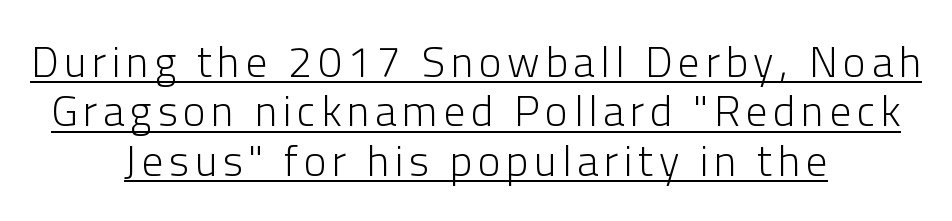
Q: Is the text bold? A: No.
Q: Is the text italic (slanted)? A: No, it is upright.
Q: Is the typeface a serif or a sans-serif typeface? A: Sans-serif.
Q: Is the text underlined? A: Yes.
Q: How is the paragraph aligned? A: Centered.
Q: Is the spacing between lines tight, normal or loose? A: Tight.
Q: Width (condensed, normal, or wide)? A: Normal.
Q: Stroke contrast? A: Low.
Q: x-height? A: Medium.
Q: Monospaced? A: No.
